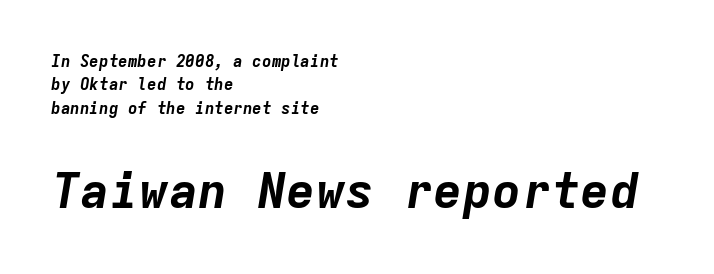
Q: Is the text bold? A: Yes.
Q: Is the text italic (slanted)? A: Yes, it leans right by about 9 degrees.
Q: Is the text underlined? A: No.
Q: How is the paragraph aligned? A: Left-aligned.
Q: Is the spacing between letters normal or unusually wide? A: Normal.
Q: Is the spacing between lines tight, normal or loose? A: Normal.
Q: Which block of text is set in a larger size, the first (top) or the second (bottom)? A: The second (bottom) one.
Q: Width (condensed, normal, or wide)? A: Normal.
Q: Stroke contrast? A: Low.
Q: x-height? A: Medium.
Q: Monospaced? A: Yes.
